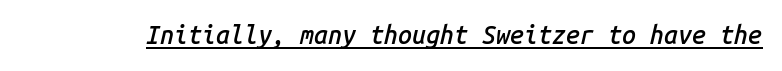
A somewhat darkened texture: the type is semibold rather than bold. This is oblique type, the kind used for emphasis or titles. A baseline rule has been typeset under these characters. There is no visible air inserted between adjacent glyphs.
